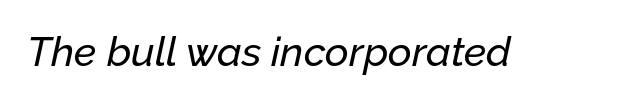
{"italic": "yes", "lean": "right", "slant_degrees": 12, "width": "normal", "stroke_contrast": "low", "x_height": "medium", "monospaced": "no", "underline": "no", "letter_spacing": "normal", "letter_spacing_em": 0.0, "glyph_px": 41}
